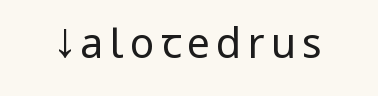
Q: Is the text bold? A: No.
Q: Is the text italic (slanted)? A: No, it is upright.
Q: Is the typeface a serif or a sans-serif typeface? A: Sans-serif.
Q: Is the text underlined? A: No.
Q: Width (condensed, normal, or wide)? A: Condensed.
Q: Stroke contrast? A: Low.
Q: x-height? A: Large.
Q: Monospaced? A: No.
